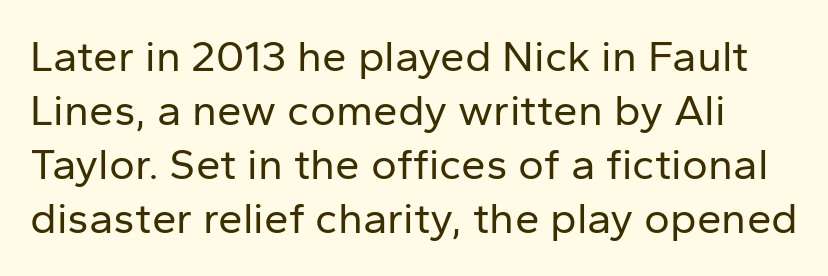
{"serif": "no", "italic": "no", "bold": "no", "weight": "regular", "width": "normal", "stroke_contrast": "low", "x_height": "medium", "monospaced": "no", "underline": "no", "line_spacing_ratio": 1.23, "letter_spacing": "normal", "letter_spacing_em": 0.0, "glyph_px": 44}
